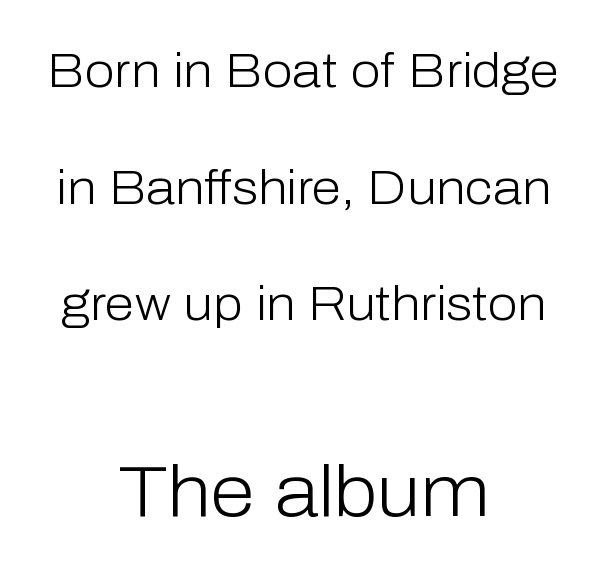
{"serif": "no", "italic": "no", "bold": "no", "weight": "light", "width": "normal", "stroke_contrast": "low", "x_height": "medium", "monospaced": "no", "underline": "no", "align": "center", "line_spacing": "loose", "line_spacing_ratio": 2.43, "letter_spacing": "normal", "letter_spacing_em": 0.0, "larger_block": "second", "size_ratio": 1.5, "glyph_px": 72}
